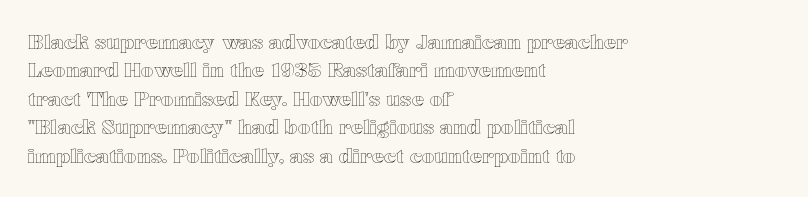
The image shows 20 px text type, upright; set left-aligned, normal line spacing (1.42x), normal letter spacing, not underlined.
